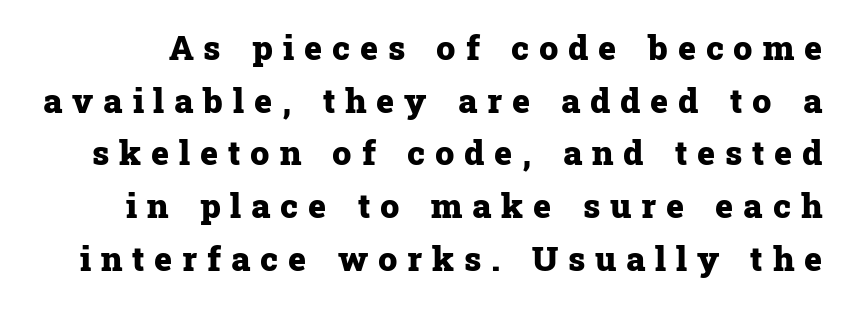
Q: Is the text bold? A: Yes.
Q: Is the text italic (slanted)? A: No, it is upright.
Q: Is the typeface a serif or a sans-serif typeface? A: Serif.
Q: Is the text underlined? A: No.
Q: Is the spacing between letters normal or unusually wide? A: Unusually wide.
Q: Is the spacing between lines tight, normal or loose? A: Normal.
Q: Width (condensed, normal, or wide)? A: Normal.
Q: Stroke contrast? A: Low.
Q: x-height? A: Medium.
Q: Monospaced? A: No.
